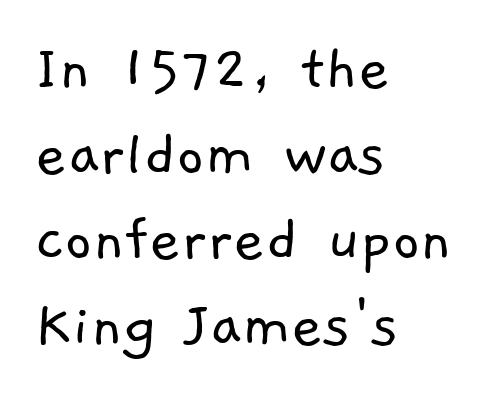
The rendering shows plain stroke endings on the letterforms — a sans-serif design. Observe the ordinary spacing: letters are neighbours, not strangers. On a weight scale, this lands at 450 or below. The lines sit at an ordinary, default distance from one another. The specimen omits any rule beneath the text block's lines. If you drew a ruler down the left edge, every line would touch it.
